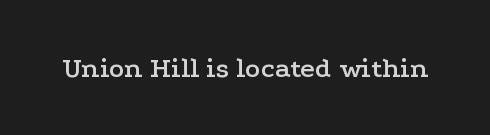
{"serif": "yes", "italic": "no", "width": "wide", "stroke_contrast": "low", "x_height": "medium", "monospaced": "no", "underline": "no", "letter_spacing": "normal", "letter_spacing_em": 0.0, "glyph_px": 29}
